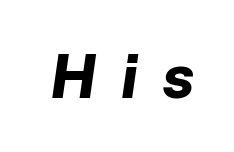
{"italic": "yes", "lean": "right", "slant_degrees": 8, "bold": "yes", "weight": "bold", "width": "normal", "stroke_contrast": "low", "x_height": "medium", "monospaced": "no", "underline": "no", "letter_spacing": "wide", "letter_spacing_em": 0.39, "glyph_px": 61}
